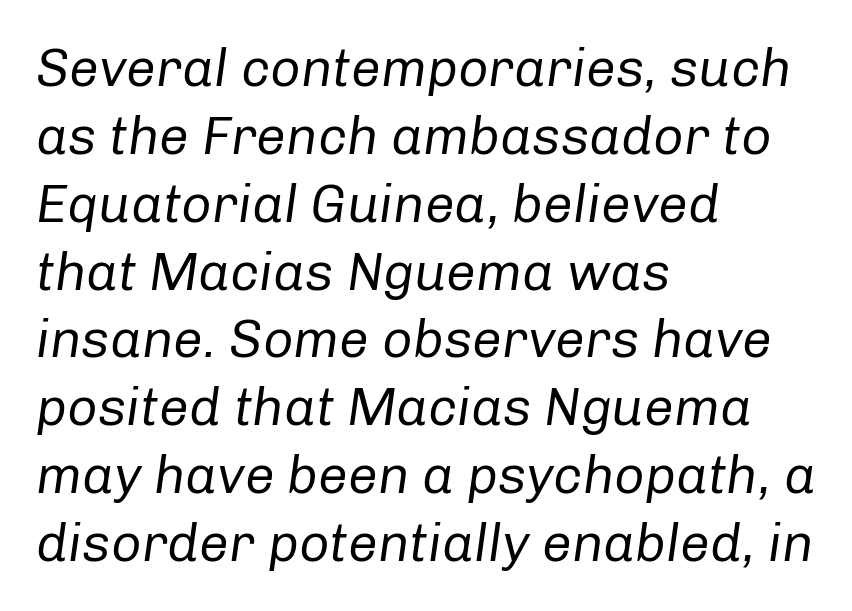
The typesetting does not lean heavy: it is not bold. Character widths vary here, with narrow letters taking less room than wide ones. Beneath every word, the page is bare. Notice how the stems are inclined rather than vertical — that's the hallmark of italics.
